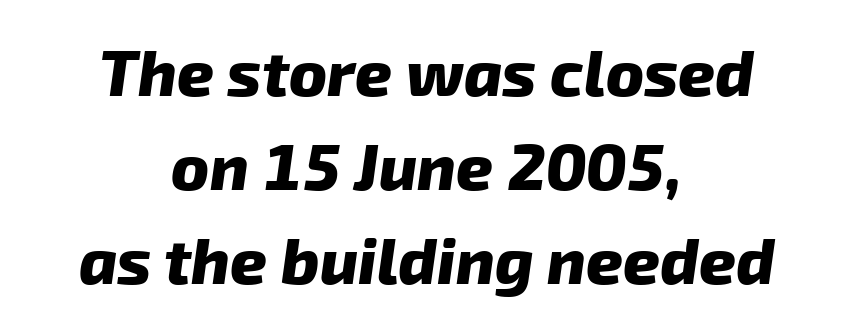
Q: Is the text bold? A: Yes.
Q: Is the typeface a serif or a sans-serif typeface? A: Sans-serif.
Q: Is the text underlined? A: No.
Q: How is the paragraph aligned? A: Centered.
Q: Is the spacing between letters normal or unusually wide? A: Normal.
Q: Is the spacing between lines tight, normal or loose? A: Normal.
Q: Width (condensed, normal, or wide)? A: Normal.
Q: Stroke contrast? A: Low.
Q: x-height? A: Medium.
Q: Monospaced? A: No.
